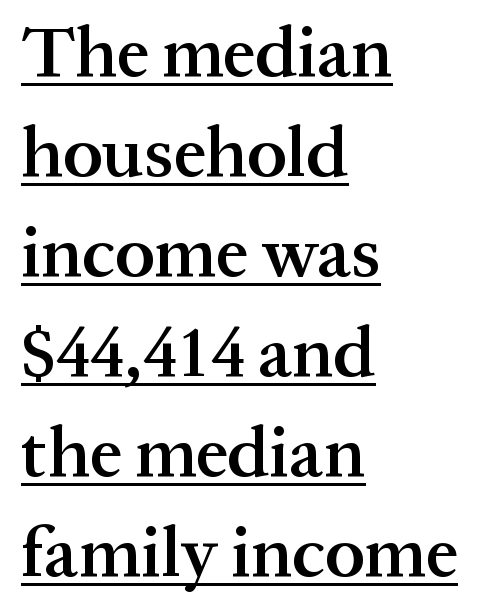
Character widths vary here, with narrow letters taking less room than wide ones. Does the lettering tilt? It doesn't — this is upright. This is serif lettering, the kind often seen in printed books. A continuous stroke trails under the words, as in a hyperlink. Is the block centered? No — it sits flush against the left margin.
